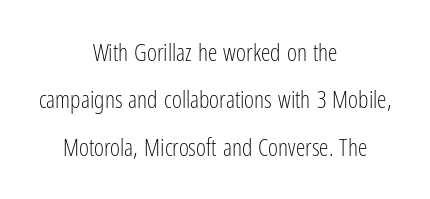
Q: Is the text bold? A: No.
Q: Is the text italic (slanted)? A: No, it is upright.
Q: Is the text underlined? A: No.
Q: How is the paragraph aligned? A: Centered.
Q: Is the spacing between letters normal or unusually wide? A: Normal.
Q: Is the spacing between lines tight, normal or loose? A: Loose.
